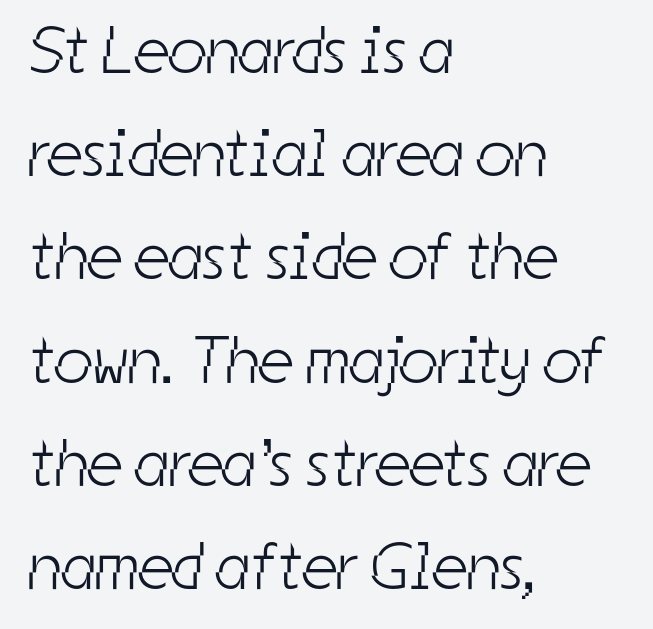
Q: Is the text bold? A: No.
Q: Is the typeface a serif or a sans-serif typeface? A: Sans-serif.
Q: Is the text underlined? A: No.
Q: How is the paragraph aligned? A: Left-aligned.
Q: Is the spacing between letters normal or unusually wide? A: Normal.
Q: Is the spacing between lines tight, normal or loose? A: Normal.
Q: Width (condensed, normal, or wide)? A: Condensed.
Q: Stroke contrast? A: Low.
Q: x-height? A: Medium.
Q: Monospaced? A: No.
